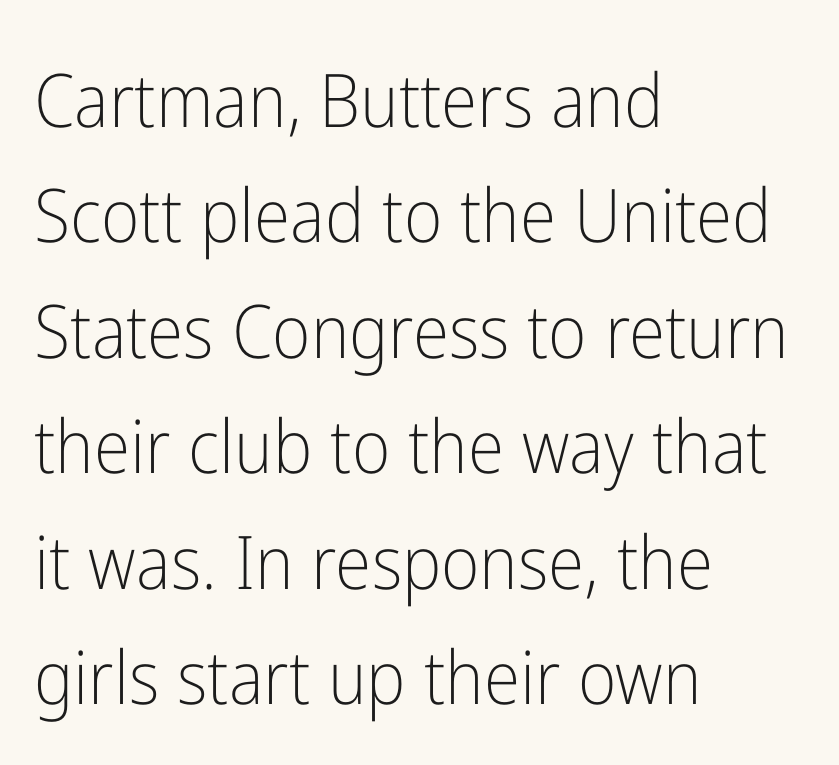
{"serif": "no", "italic": "no", "bold": "no", "weight": "light", "width": "condensed", "stroke_contrast": "low", "x_height": "medium", "monospaced": "no", "underline": "no", "align": "left", "line_spacing": "normal", "line_spacing_ratio": 1.56, "letter_spacing": "normal", "letter_spacing_em": 0.0, "glyph_px": 74}
